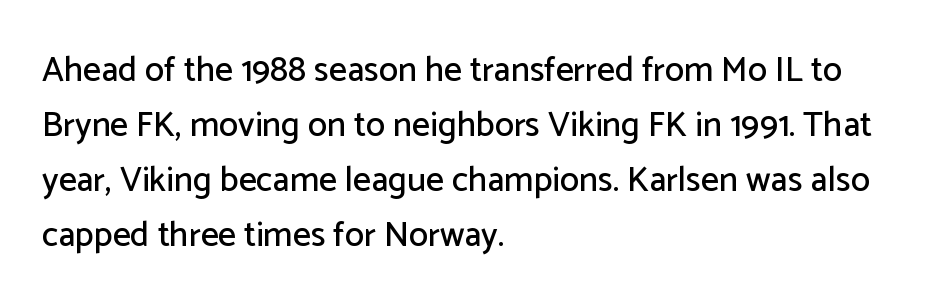
Q: Is the text italic (slanted)? A: No, it is upright.
Q: Is the typeface a serif or a sans-serif typeface? A: Sans-serif.
Q: Is the text underlined? A: No.
Q: How is the paragraph aligned? A: Left-aligned.
Q: Is the spacing between letters normal or unusually wide? A: Normal.
Q: Is the spacing between lines tight, normal or loose? A: Normal.
Q: Width (condensed, normal, or wide)? A: Normal.
Q: Stroke contrast? A: Low.
Q: x-height? A: Medium.
Q: Monospaced? A: No.
